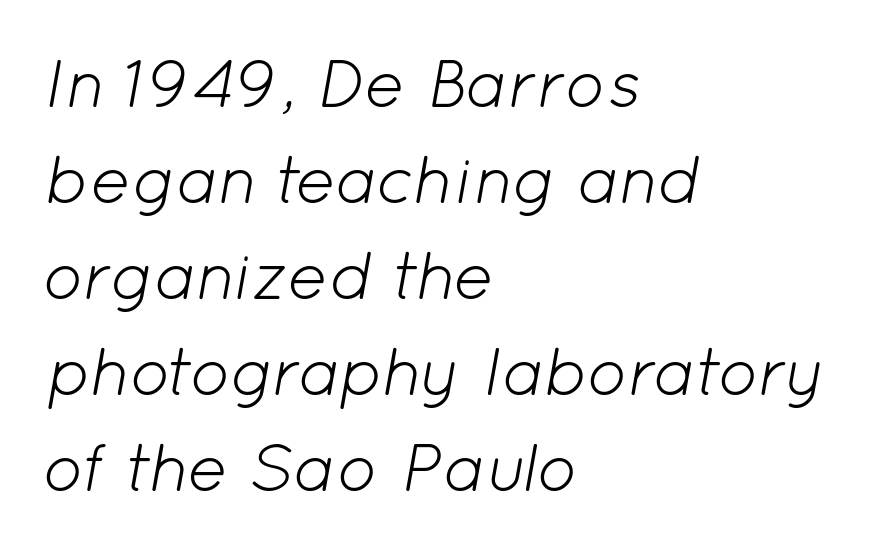
The image shows 68 px light type, italic (leaning right); set left-aligned, normal line spacing (1.41x), normal letter spacing, not underlined; low stroke contrast and a medium x-height.
